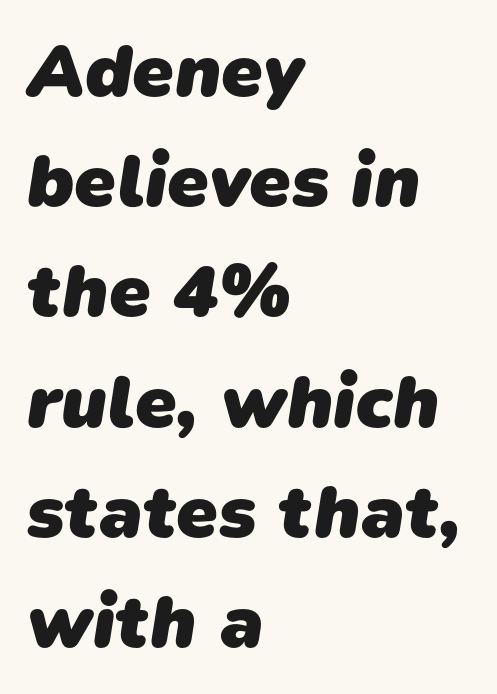
The image shows 75 px heavy sans-serif type; set left-aligned, normal line spacing (1.47x), normal letter spacing, not underlined; low stroke contrast and a medium x-height.
